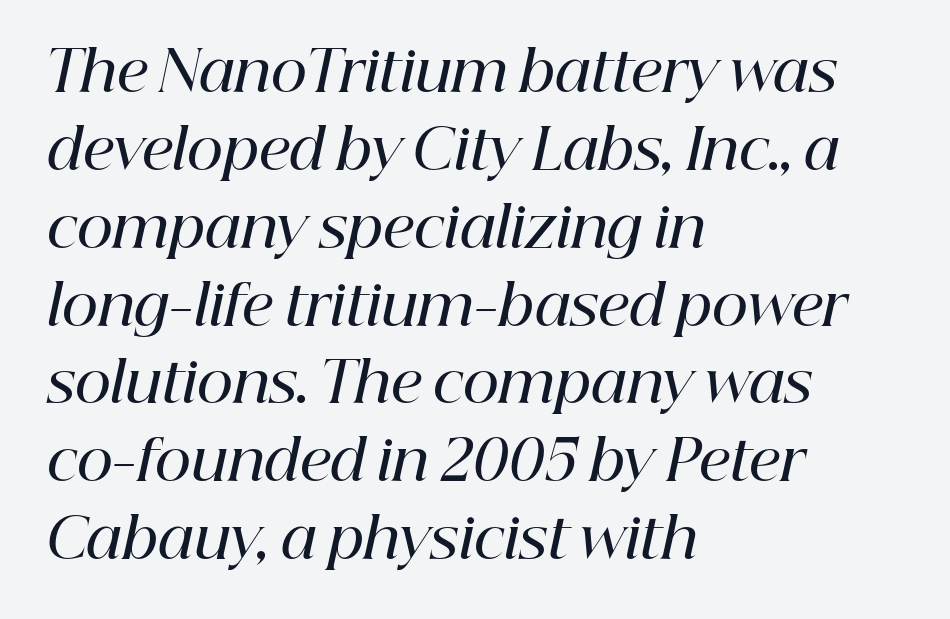
{"serif": "yes", "italic": "yes", "lean": "right", "slant_degrees": 12, "bold": "semi", "weight": "semibold", "width": "normal", "stroke_contrast": "high", "x_height": "medium", "monospaced": "no", "underline": "no", "align": "left", "line_spacing": "normal", "line_spacing_ratio": 1.39, "letter_spacing": "normal", "letter_spacing_em": 0.0, "glyph_px": 56}
